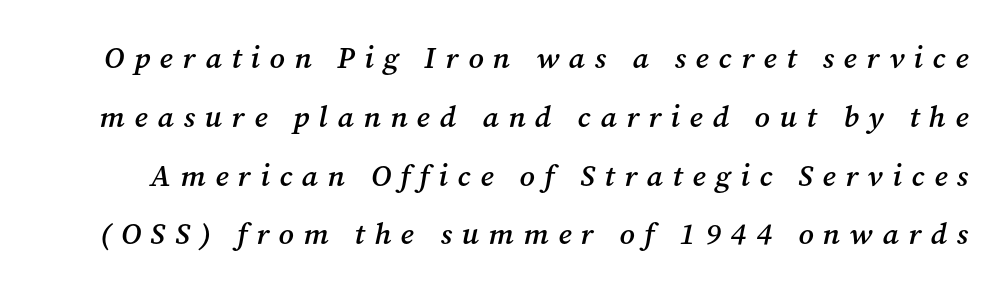
The image shows 30 px semibold serif type, italic (leaning right); set loose line spacing (1.96x), unusually wide letter spacing (+0.32 em), not underlined; medium stroke contrast and a medium x-height.
